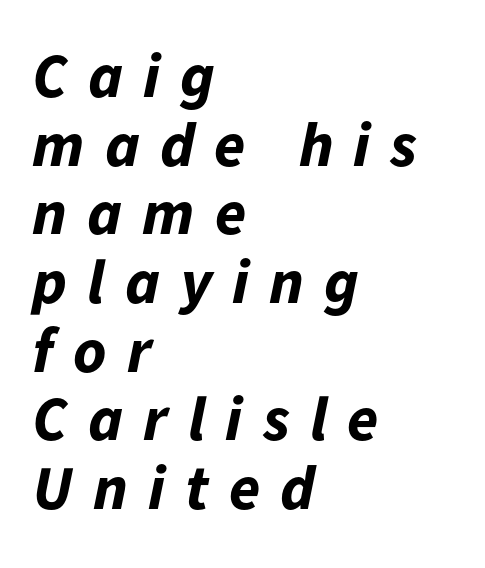
Beneath every word, the page is bare. The font's italic variant was chosen for this text. These words are printed bold, with thick strokes throughout. Tracking value appears strongly positive — letters spread wide.
